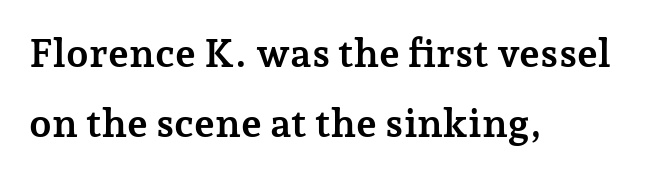
Look at the stroke-to-counter ratio: heavy, a bold. A classic flush-left, rag-right setting is used for this passage. The space beneath each line is pristine and unruled. The letters stand upright; this is a roman face. What kind of face is this? One with serifs. The gaps between neighbouring characters are ordinary and unremarkable.
